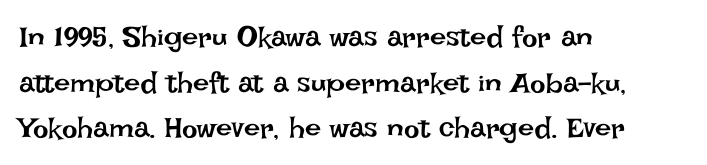
{"italic": "no", "bold": "no", "weight": "regular", "width": "normal", "stroke_contrast": "low", "x_height": "large", "monospaced": "no", "underline": "no", "align": "left", "line_spacing": "normal", "line_spacing_ratio": 1.57, "letter_spacing": "normal", "letter_spacing_em": 0.0, "glyph_px": 29}
